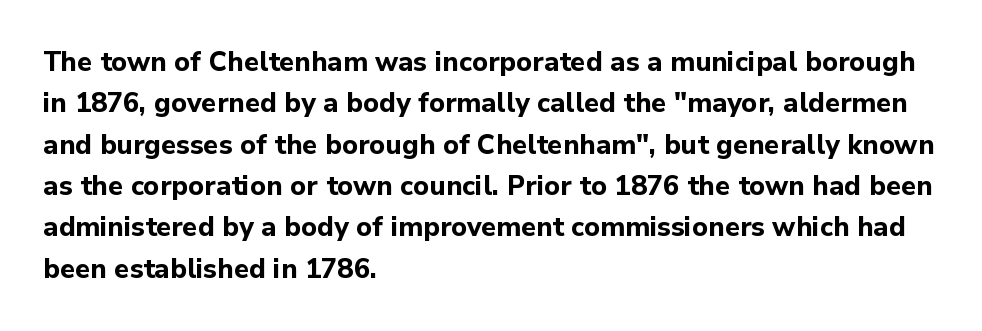
Q: Is the text bold? A: Yes.
Q: Is the text italic (slanted)? A: No, it is upright.
Q: Is the text underlined? A: No.
Q: How is the paragraph aligned? A: Left-aligned.
Q: Is the spacing between letters normal or unusually wide? A: Normal.
Q: Is the spacing between lines tight, normal or loose? A: Normal.
